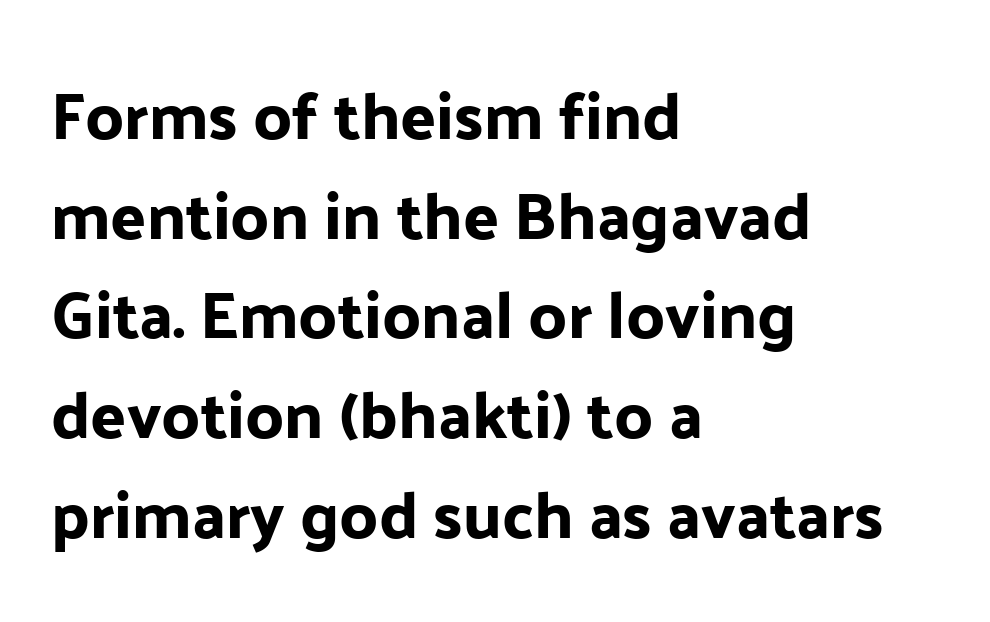
Q: Is the text italic (slanted)? A: No, it is upright.
Q: Is the typeface a serif or a sans-serif typeface? A: Sans-serif.
Q: Is the text underlined? A: No.
Q: How is the paragraph aligned? A: Left-aligned.
Q: Is the spacing between letters normal or unusually wide? A: Normal.
Q: Is the spacing between lines tight, normal or loose? A: Normal.
Q: Width (condensed, normal, or wide)? A: Normal.
Q: Stroke contrast? A: Low.
Q: x-height? A: Medium.
Q: Monospaced? A: No.
